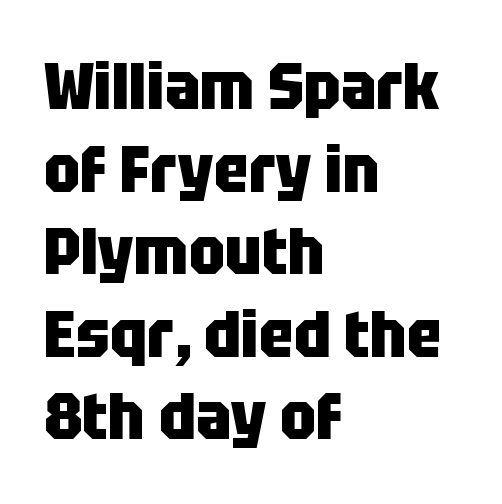
{"serif": "no", "italic": "no", "bold": "yes", "weight": "heavy", "width": "condensed", "stroke_contrast": "low", "x_height": "large", "monospaced": "no", "underline": "no", "align": "left", "line_spacing": "normal", "line_spacing_ratio": 1.27, "letter_spacing": "normal", "letter_spacing_em": 0.0, "glyph_px": 65}
